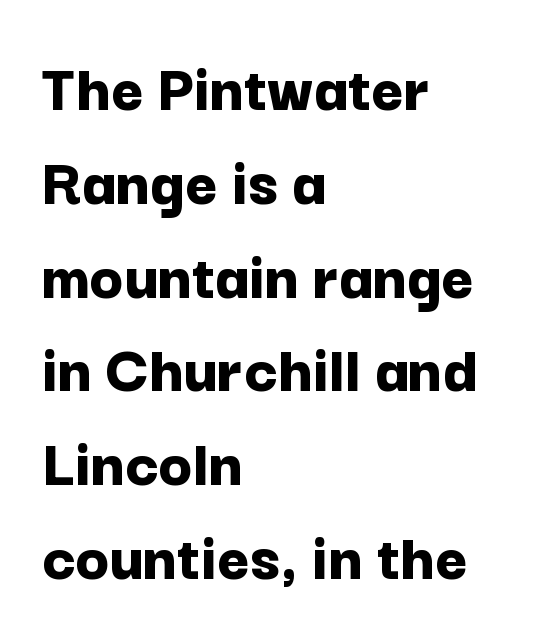
The image shows 70 px bold sans-serif type, upright; set left-aligned, normal line spacing (1.34x), normal letter spacing, not underlined; low stroke contrast and a medium x-height.
